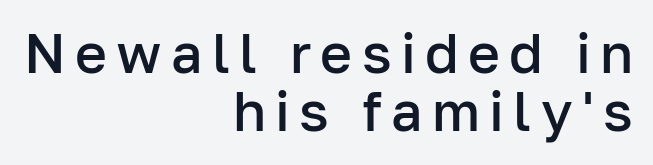
Q: Is the text bold? A: Semi-bold.
Q: Is the text italic (slanted)? A: No, it is upright.
Q: Is the typeface a serif or a sans-serif typeface? A: Sans-serif.
Q: Is the text underlined? A: No.
Q: How is the paragraph aligned? A: Right-aligned.
Q: Is the spacing between lines tight, normal or loose? A: Tight.
Q: Width (condensed, normal, or wide)? A: Normal.
Q: Stroke contrast? A: Low.
Q: x-height? A: Medium.
Q: Monospaced? A: No.
